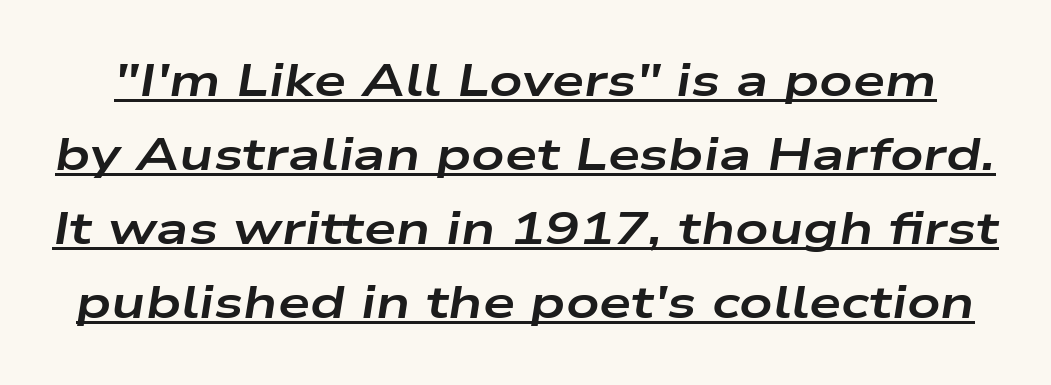
The letterforms sit shoulder to shoulder at normal distance. You could not count columns in this text — the font is proportionally spaced. Compared with ordinary roman type, these characters are visibly tilted. One glance says typical: line gaps are just what's usual.
